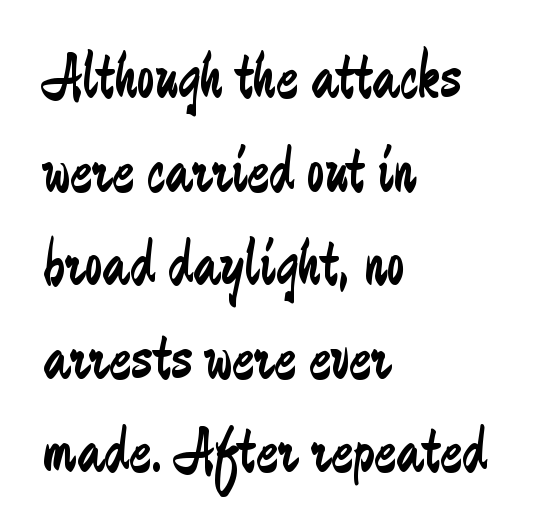
Q: Is the text bold? A: No.
Q: Is the text italic (slanted)? A: Yes.
Q: Is the typeface a serif or a sans-serif typeface? A: Sans-serif.
Q: Is the text underlined? A: No.
Q: How is the paragraph aligned? A: Left-aligned.
Q: Is the spacing between letters normal or unusually wide? A: Normal.
Q: Is the spacing between lines tight, normal or loose? A: Normal.
Q: Width (condensed, normal, or wide)? A: Condensed.
Q: Stroke contrast? A: Low.
Q: x-height? A: Medium.
Q: Monospaced? A: No.
